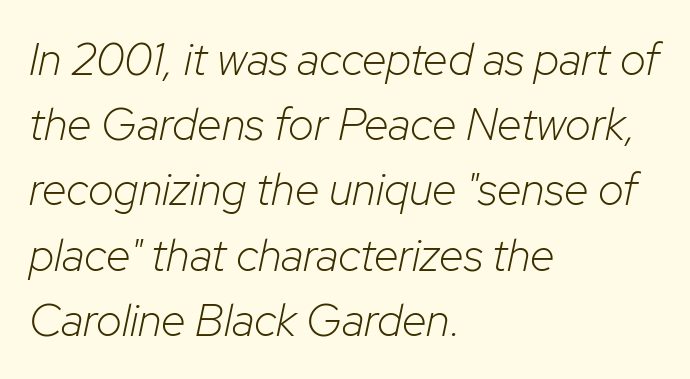
The image shows 45 px light type, italic (leaning right); set left-aligned, normal line spacing (1.45x), normal letter spacing, not underlined; low stroke contrast and a medium x-height.
